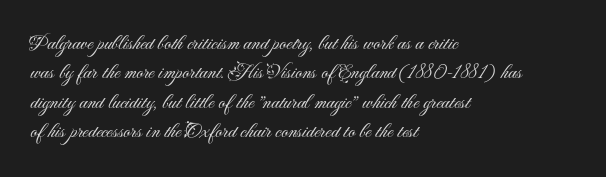
A clean baseline with only descenders dipping below it. Honestly, the row spacing looks completely unremarkable. Is this a heavy cut? Hardly; it is regular or lighter.
